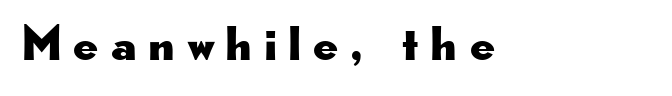
{"serif": "no", "italic": "no", "width": "wide", "stroke_contrast": "low", "x_height": "small", "monospaced": "no", "underline": "no", "letter_spacing": "wide", "letter_spacing_em": 0.26, "glyph_px": 49}
